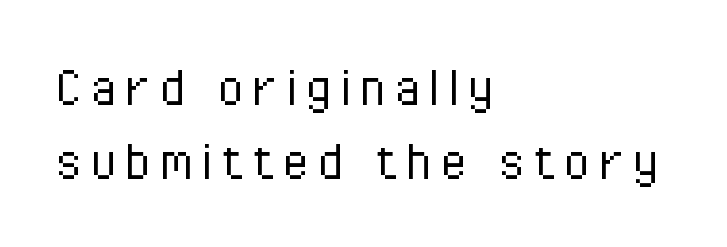
Q: Is the text bold? A: No.
Q: Is the text italic (slanted)? A: No, it is upright.
Q: Is the typeface a serif or a sans-serif typeface? A: Sans-serif.
Q: Is the text underlined? A: No.
Q: How is the paragraph aligned? A: Left-aligned.
Q: Width (condensed, normal, or wide)? A: Condensed.
Q: Stroke contrast? A: Low.
Q: x-height? A: Medium.
Q: Monospaced? A: No.
